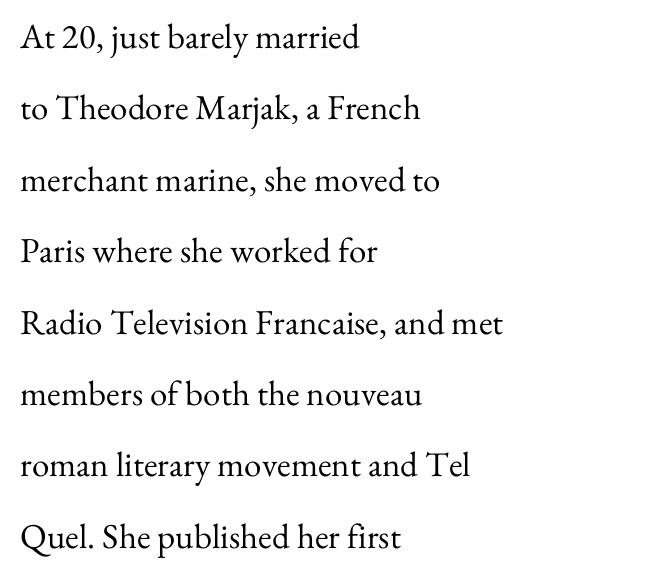
Q: Is the text bold? A: No.
Q: Is the text italic (slanted)? A: No, it is upright.
Q: Is the typeface a serif or a sans-serif typeface? A: Serif.
Q: Is the text underlined? A: No.
Q: How is the paragraph aligned? A: Left-aligned.
Q: Is the spacing between letters normal or unusually wide? A: Normal.
Q: Is the spacing between lines tight, normal or loose? A: Loose.
Q: Width (condensed, normal, or wide)? A: Normal.
Q: Stroke contrast? A: Medium.
Q: x-height? A: Small.
Q: Monospaced? A: No.
